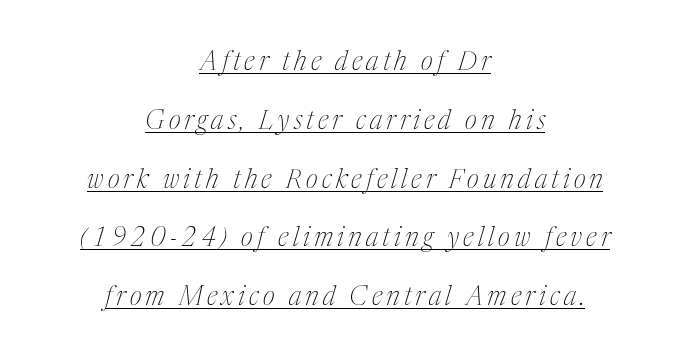
The image shows 26 px text type, italic (leaning right); set centered, loose line spacing (2.26x), underlined.
